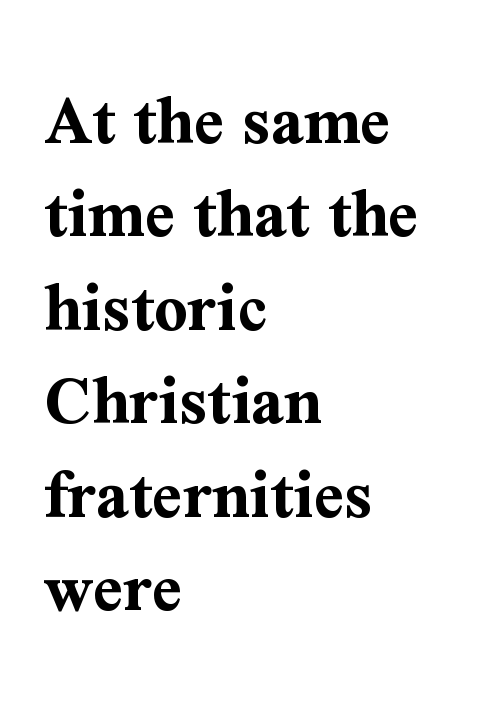
Q: Is the text bold? A: Yes.
Q: Is the text italic (slanted)? A: No, it is upright.
Q: Is the typeface a serif or a sans-serif typeface? A: Serif.
Q: Is the text underlined? A: No.
Q: How is the paragraph aligned? A: Left-aligned.
Q: Is the spacing between letters normal or unusually wide? A: Normal.
Q: Is the spacing between lines tight, normal or loose? A: Normal.
Q: Width (condensed, normal, or wide)? A: Normal.
Q: Stroke contrast? A: Medium.
Q: x-height? A: Medium.
Q: Monospaced? A: No.
